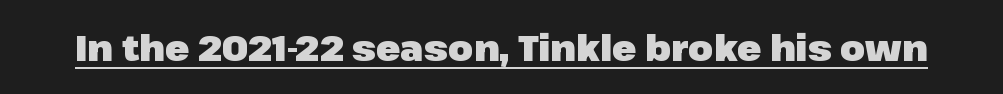
The image shows 36 px heavy sans-serif type, upright; set normal letter spacing, underlined; low stroke contrast and a medium x-height.
